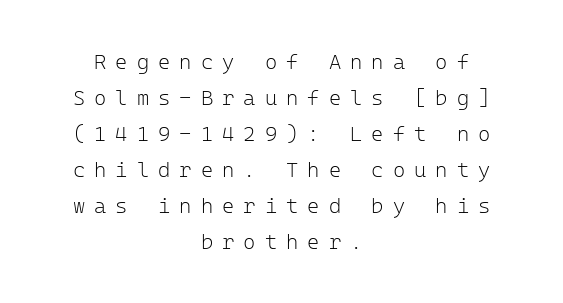
The lettering stays uniformly vertical, giving the passage a roman look. The glyphs are unaccompanied by any horizontal stroke below them. Compared with a flush-left layout, this one balances lines on the center instead. Letter spacing: wide. No extra ink here — the face is not bold.
